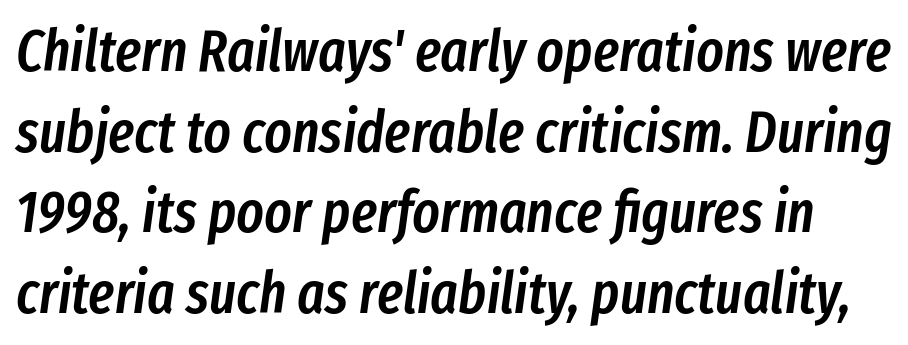
You could call the tracking neutral — neither tight nor loose. Style check: oblique. Look at the stroke-to-counter ratio: somewhat heavy, a semibold. Descender tails drop into unmarked territory. These lines sit exactly where default settings would place them.
